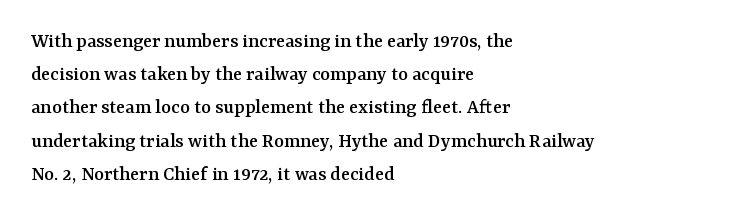
The image shows 21 px text type, upright; set left-aligned, normal line spacing (1.58x), normal letter spacing, not underlined.
